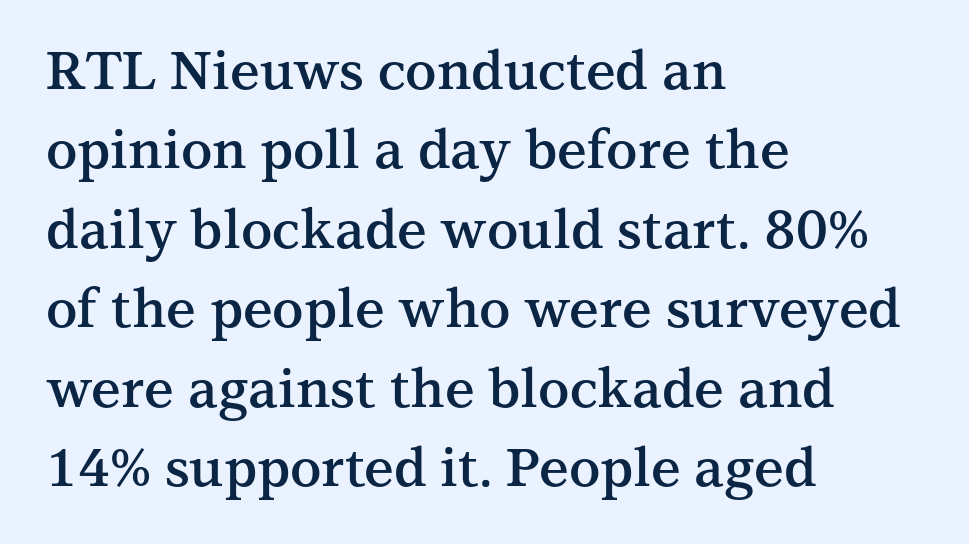
Notice how the stems are strictly vertical — no italics here. A typesetter would call this proportional, since set widths differ per character. Decoration check: the copy has no underline. A serif font was chosen for this passage.
